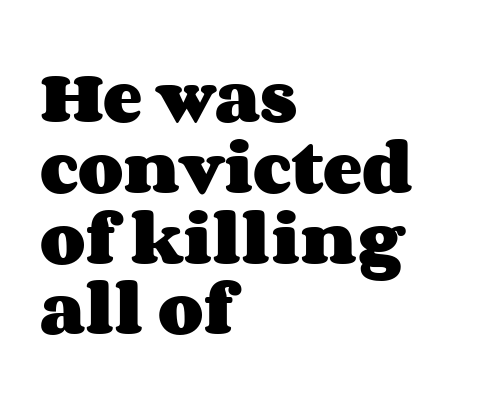
Q: Is the text bold? A: Yes.
Q: Is the text italic (slanted)? A: No, it is upright.
Q: Is the text underlined? A: No.
Q: How is the paragraph aligned? A: Left-aligned.
Q: Is the spacing between letters normal or unusually wide? A: Normal.
Q: Width (condensed, normal, or wide)? A: Wide.
Q: Stroke contrast? A: Medium.
Q: x-height? A: Large.
Q: Monospaced? A: No.
